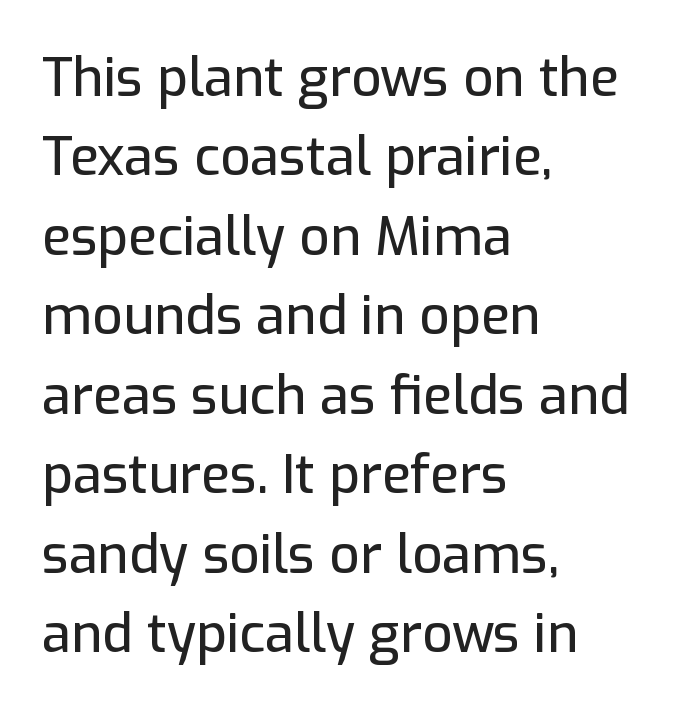
Q: Is the text italic (slanted)? A: No, it is upright.
Q: Is the typeface a serif or a sans-serif typeface? A: Sans-serif.
Q: Is the text underlined? A: No.
Q: How is the paragraph aligned? A: Left-aligned.
Q: Is the spacing between letters normal or unusually wide? A: Normal.
Q: Is the spacing between lines tight, normal or loose? A: Normal.
Q: Width (condensed, normal, or wide)? A: Normal.
Q: Stroke contrast? A: Low.
Q: x-height? A: Medium.
Q: Monospaced? A: No.
